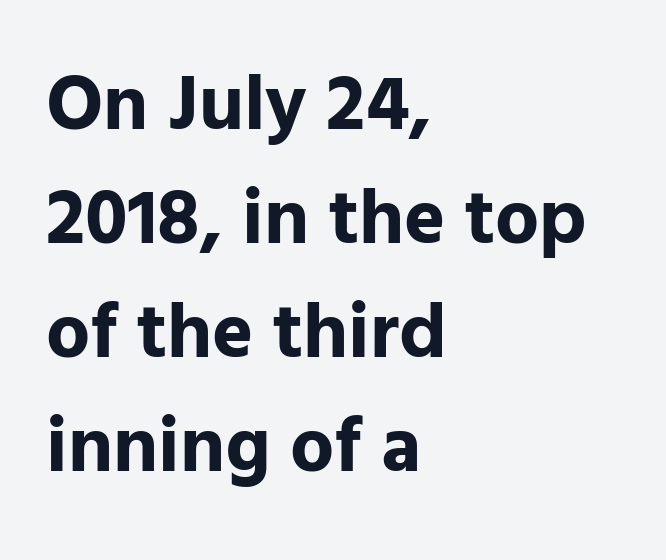
{"serif": "no", "italic": "no", "bold": "yes", "weight": "bold", "width": "normal", "stroke_contrast": "low", "x_height": "medium", "monospaced": "no", "underline": "no", "align": "left", "line_spacing": "normal", "line_spacing_ratio": 1.46, "letter_spacing": "normal", "letter_spacing_em": 0.0, "glyph_px": 78}
